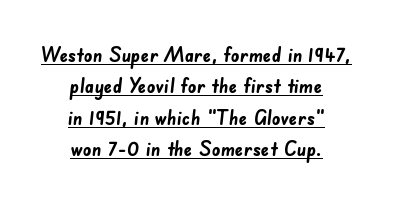
The paragraph shown floats in the horizontal middle. Underlining? Definitely there. Tracking here is standard; glyphs follow each other at the usual distance. Strokes here are thick enough to call this a true bold. Baseline-to-baseline distance is the conventional proportion of letter height.
